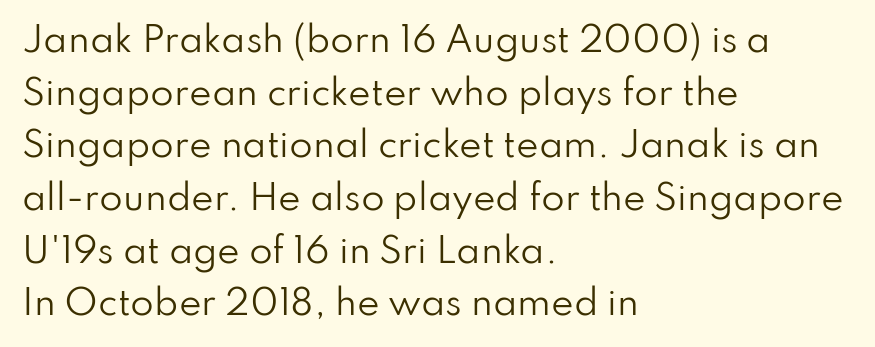
Q: Is the text bold? A: No.
Q: Is the text italic (slanted)? A: No, it is upright.
Q: Is the typeface a serif or a sans-serif typeface? A: Sans-serif.
Q: Is the text underlined? A: No.
Q: How is the paragraph aligned? A: Left-aligned.
Q: Is the spacing between letters normal or unusually wide? A: Normal.
Q: Is the spacing between lines tight, normal or loose? A: Normal.
Q: Width (condensed, normal, or wide)? A: Normal.
Q: Stroke contrast? A: Low.
Q: x-height? A: Small.
Q: Monospaced? A: No.
